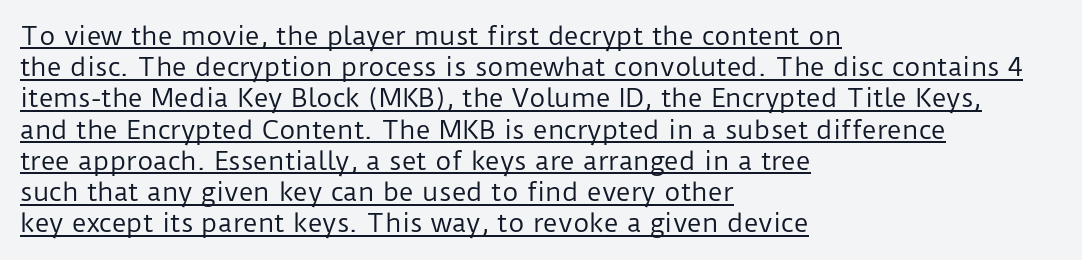
{"italic": "no", "bold": "no", "underline": "yes", "align": "left", "line_spacing": "normal", "line_spacing_ratio": 1.25, "letter_spacing": "normal", "letter_spacing_em": 0.0, "glyph_px": 25}
